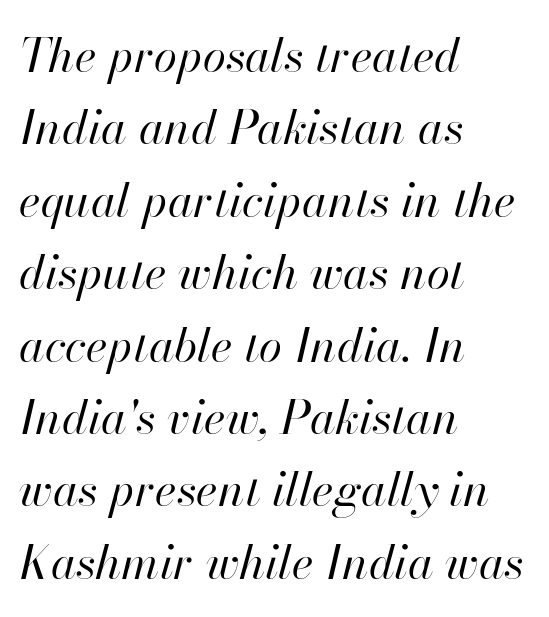
Q: Is the text bold? A: No.
Q: Is the text italic (slanted)? A: Yes, it leans right by about 13 degrees.
Q: Is the text underlined? A: No.
Q: How is the paragraph aligned? A: Left-aligned.
Q: Is the spacing between letters normal or unusually wide? A: Normal.
Q: Is the spacing between lines tight, normal or loose? A: Normal.
Q: Width (condensed, normal, or wide)? A: Normal.
Q: Stroke contrast? A: High.
Q: x-height? A: Small.
Q: Monospaced? A: No.
